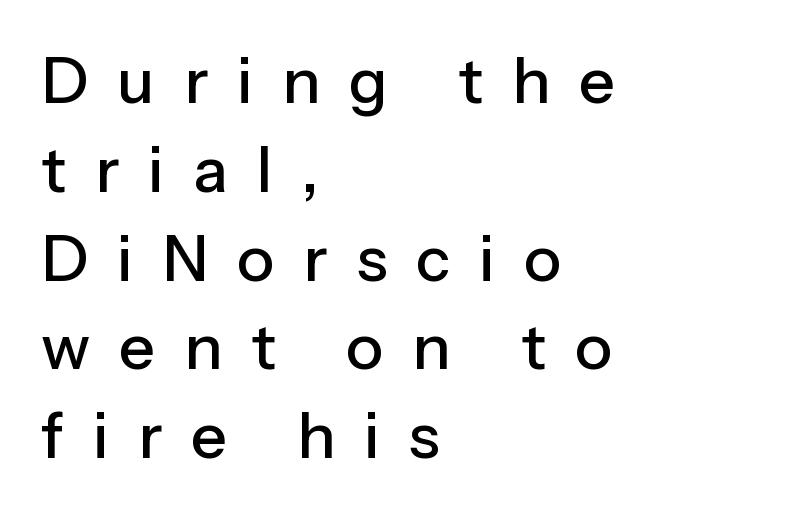
{"serif": "no", "italic": "no", "width": "normal", "stroke_contrast": "low", "x_height": "medium", "monospaced": "no", "underline": "no", "align": "left", "line_spacing": "normal", "line_spacing_ratio": 1.41, "letter_spacing": "wide", "letter_spacing_em": 0.46, "glyph_px": 63}
